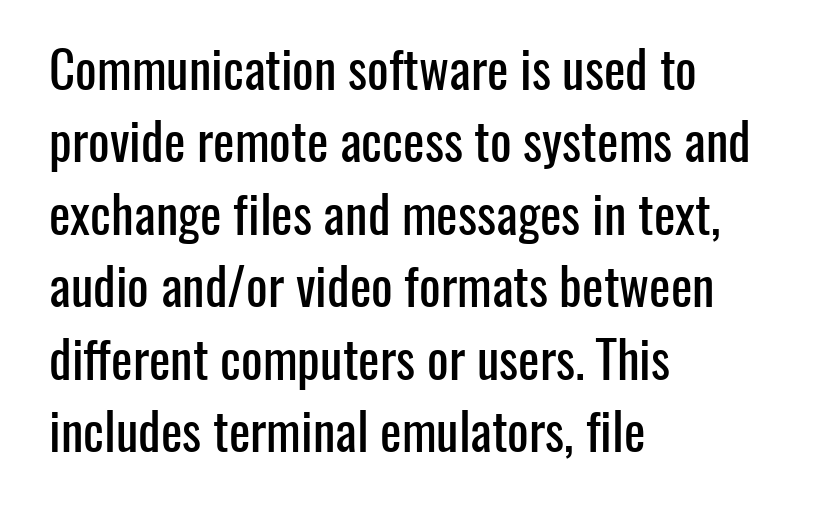
{"serif": "no", "italic": "no", "width": "condensed", "stroke_contrast": "low", "x_height": "medium", "monospaced": "no", "underline": "no", "align": "left", "line_spacing": "normal", "line_spacing_ratio": 1.42, "letter_spacing": "normal", "letter_spacing_em": 0.0, "glyph_px": 51}
